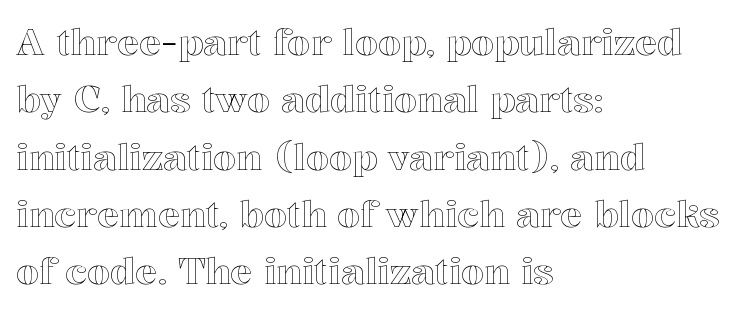
{"italic": "no", "width": "normal", "x_height": "medium", "monospaced": "no", "underline": "no", "align": "left", "line_spacing": "normal", "line_spacing_ratio": 1.55, "letter_spacing": "normal", "letter_spacing_em": 0.0, "glyph_px": 37}
